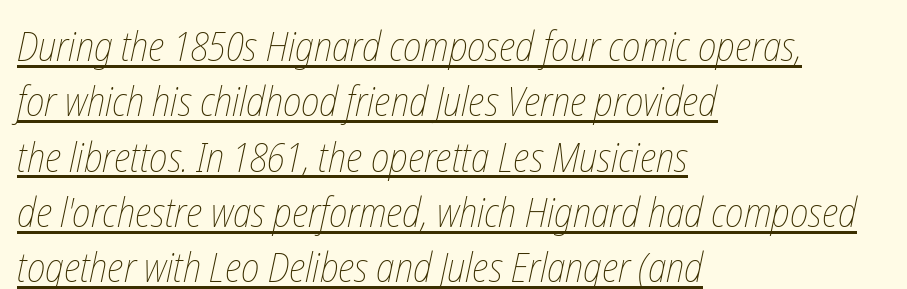
The image shows 41 px thin, condensed type; set left-aligned, normal line spacing (1.35x), normal letter spacing, underlined; low stroke contrast and a medium x-height.
